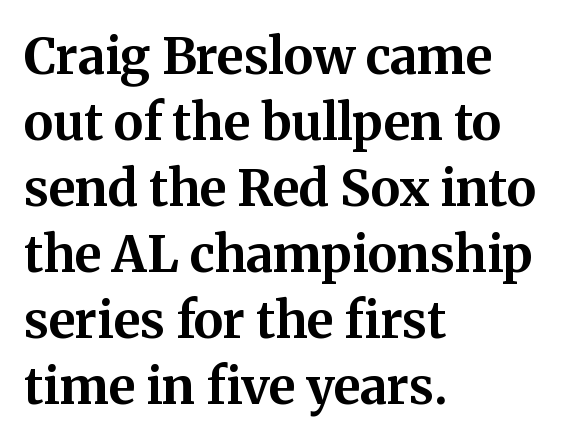
The image shows 50 px bold serif type, upright; set left-aligned, normal line spacing (1.32x), normal letter spacing, not underlined; medium stroke contrast and a medium x-height.
